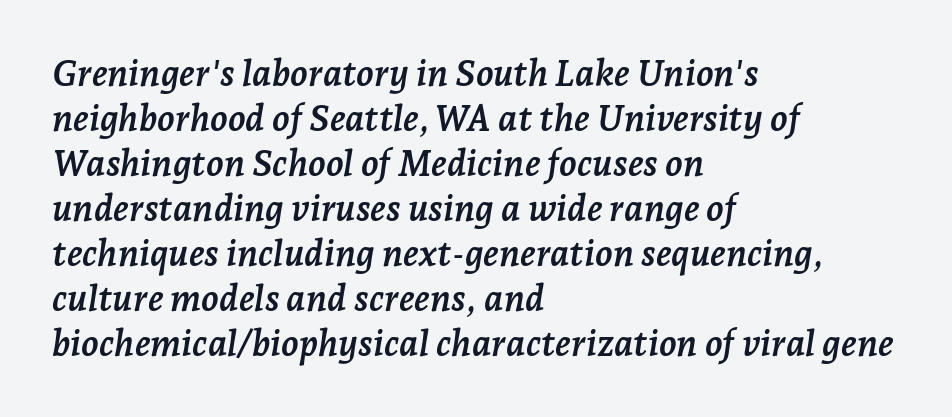
Q: Is the text bold? A: Yes.
Q: Is the text italic (slanted)? A: Yes, it leans right by about 7 degrees.
Q: Is the typeface a serif or a sans-serif typeface? A: Serif.
Q: Is the text underlined? A: No.
Q: How is the paragraph aligned? A: Left-aligned.
Q: Is the spacing between letters normal or unusually wide? A: Normal.
Q: Is the spacing between lines tight, normal or loose? A: Normal.
Q: Width (condensed, normal, or wide)? A: Normal.
Q: Stroke contrast? A: Low.
Q: x-height? A: Medium.
Q: Monospaced? A: No.
